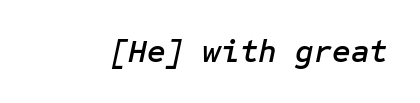
{"italic": "yes", "lean": "right", "slant_degrees": 12, "width": "normal", "stroke_contrast": "low", "x_height": "medium", "underline": "no", "letter_spacing": "normal", "letter_spacing_em": 0.0, "glyph_px": 32}
